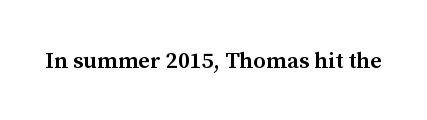
{"italic": "no", "bold": "semi", "underline": "no", "letter_spacing": "normal", "letter_spacing_em": 0.0, "glyph_px": 23}
